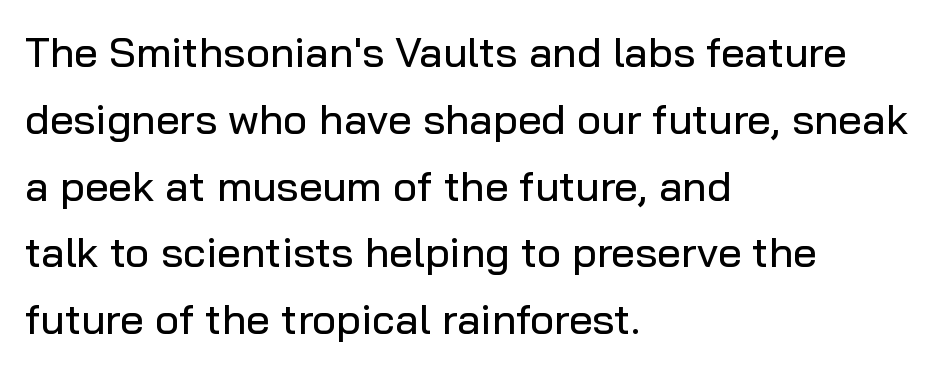
How would I describe the line gaps? Plain and ordinary. You can tell it's not italic because the verticals are truly vertical. The string is rendered with underlining switched off. The characters display no serif detailing; their extremities are plain. Short note: letters normally spaced. These lines are set flush left with a ragged right edge.
